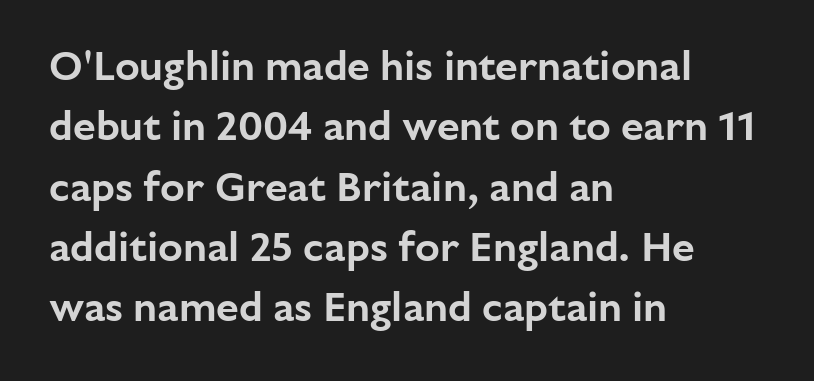
This is sans-serif lettering, the kind often seen on screens and signage. Is there much room between lines? A standard amount, neither cramped nor airy. Each word holds together tightly as a unit, with standard inter-letter gaps. The passage shown is not underscored anywhere. A typesetter would call this proportional, since set widths differ per character.
